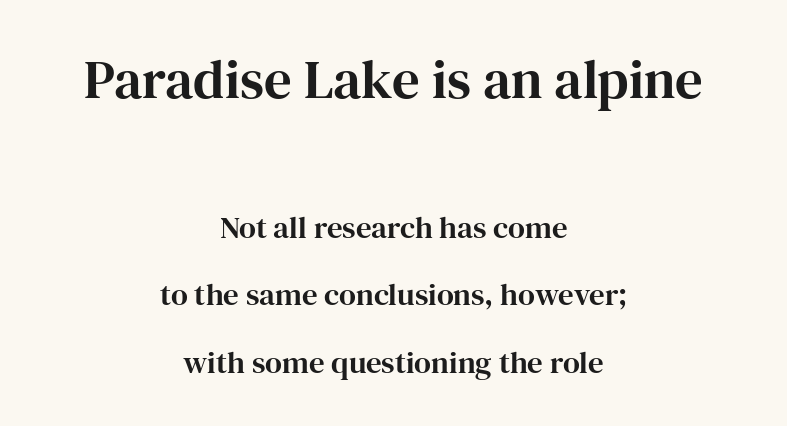
The image shows 55 px serif type, upright; set centered, loose line spacing (2.18x), normal letter spacing, not underlined; the first (top) block is 1.77x larger; high stroke contrast and a medium x-height.
